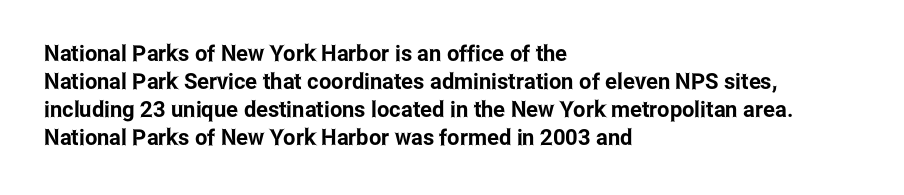
{"italic": "no", "underline": "no", "align": "left", "line_spacing": "normal", "line_spacing_ratio": 1.27, "letter_spacing": "normal", "letter_spacing_em": 0.0, "glyph_px": 22}
